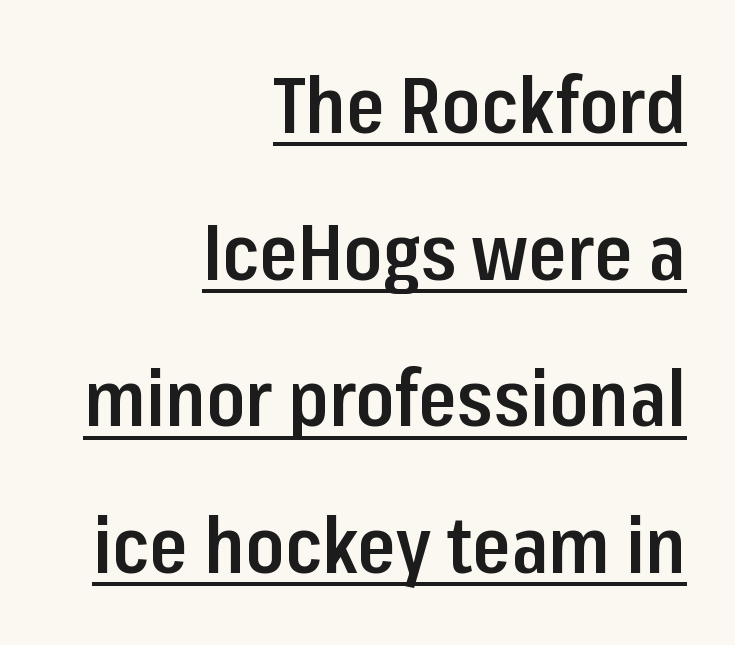
The image shows 78 px semibold, condensed sans-serif type, upright; set right-aligned, line spacing 1.88x, normal letter spacing, underlined; low stroke contrast and a medium x-height.
